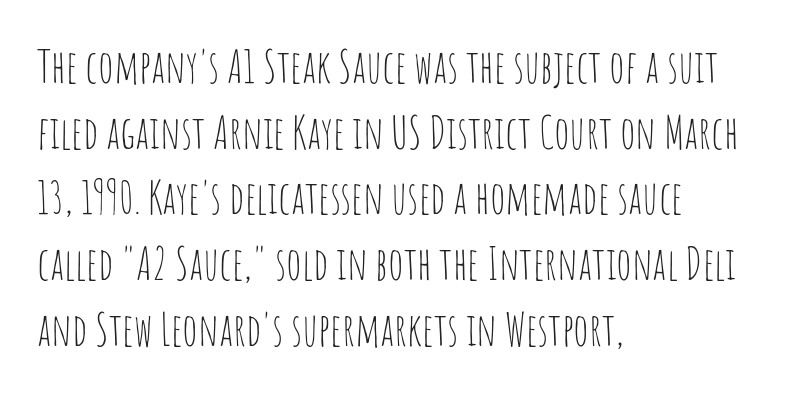
{"serif": "no", "italic": "no", "bold": "no", "weight": "thin", "width": "condensed", "stroke_contrast": "low", "x_height": "large", "monospaced": "no", "underline": "no", "align": "left", "line_spacing": "normal", "line_spacing_ratio": 1.46, "letter_spacing": "normal", "letter_spacing_em": 0.0, "glyph_px": 45}
